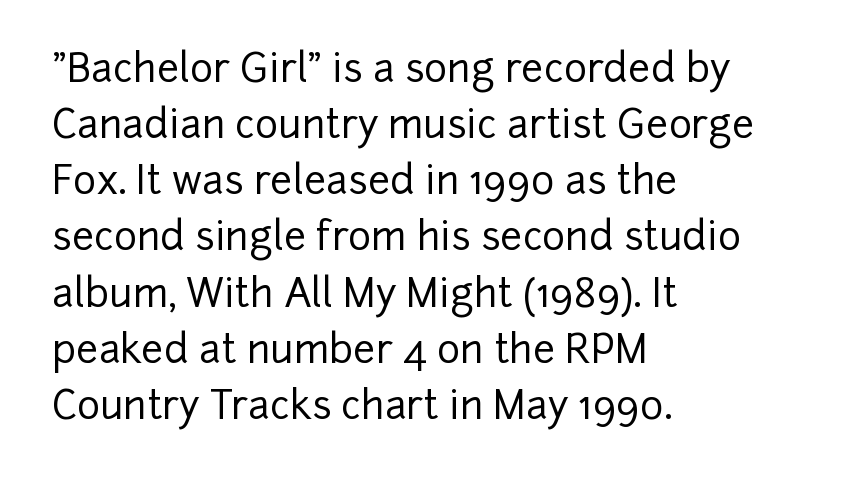
The image shows 39 px sans-serif type, upright; set left-aligned, normal line spacing (1.44x), normal letter spacing, not underlined; low stroke contrast and a medium x-height.
